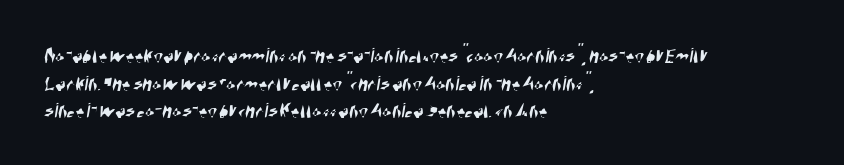
Q: Is the text underlined? A: No.
Q: How is the paragraph aligned? A: Left-aligned.
Q: Is the spacing between letters normal or unusually wide? A: Normal.
Q: Is the spacing between lines tight, normal or loose? A: Normal.
